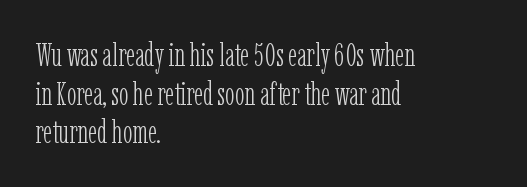
The image shows 32 px light, condensed serif type, upright; set left-aligned, line spacing 1.21x, normal letter spacing, not underlined; low stroke contrast and a medium x-height.
